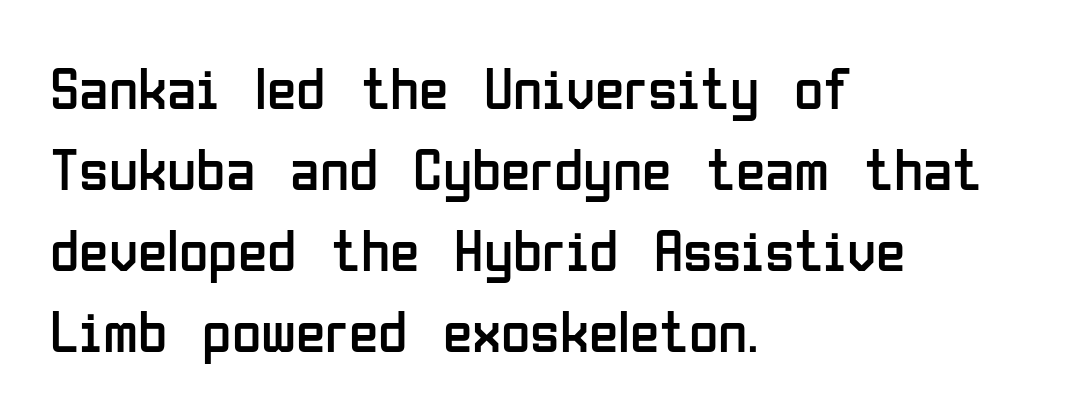
Nope, no serifs anywhere on these letters. Each stroke keeps to a modest, everyday thickness or less. Think of a printed novel: that variable character pitch is what you see here. You can tell it's not italic because the verticals are truly vertical. A classic flush-left, rag-right setting is used for this passage.
